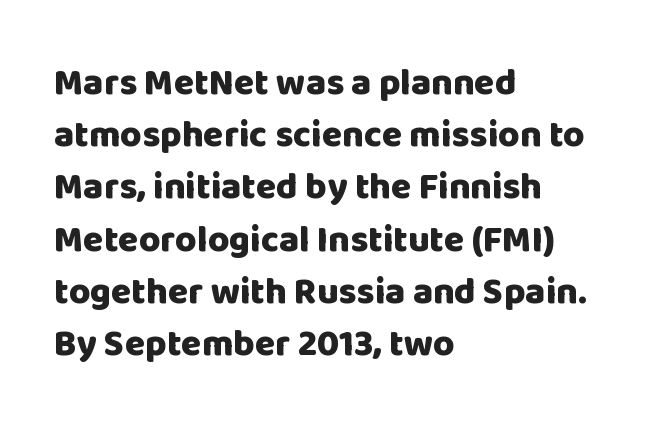
The image shows 37 px heavy sans-serif type, upright; set left-aligned, normal line spacing (1.41x), normal letter spacing, not underlined; low stroke contrast and a large x-height.
